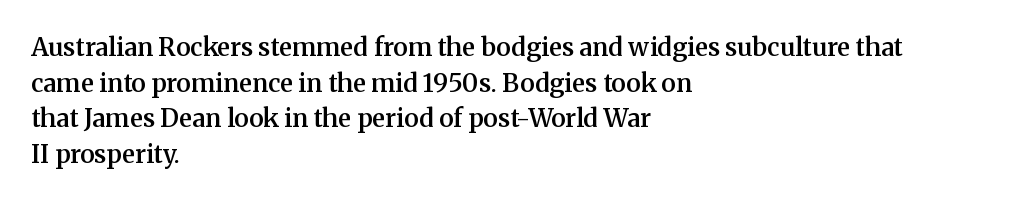
{"italic": "no", "bold": "semi", "underline": "no", "align": "left", "line_spacing": "normal", "line_spacing_ratio": 1.43, "letter_spacing": "normal", "letter_spacing_em": 0.0, "glyph_px": 25}
